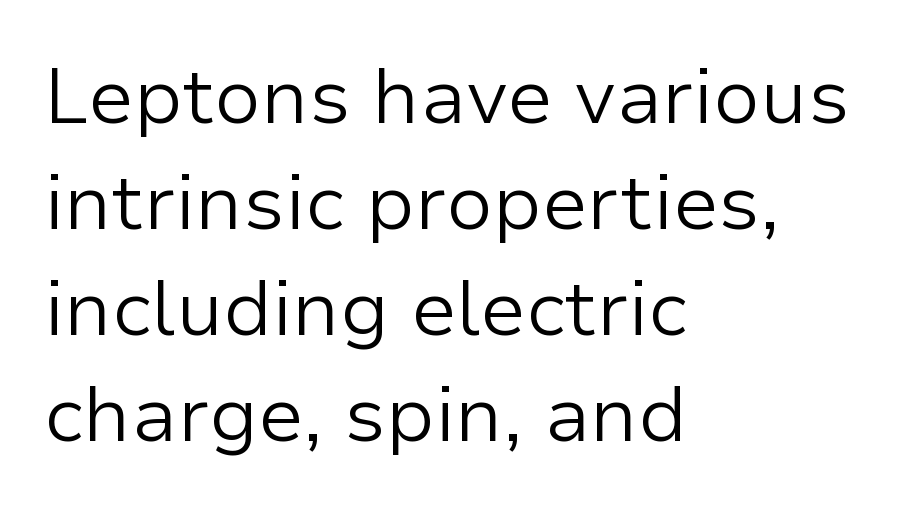
{"serif": "no", "italic": "no", "bold": "no", "weight": "light", "width": "normal", "stroke_contrast": "low", "x_height": "medium", "monospaced": "no", "underline": "no", "align": "left", "line_spacing": "normal", "line_spacing_ratio": 1.36, "letter_spacing": "normal", "letter_spacing_em": 0.0, "glyph_px": 78}
